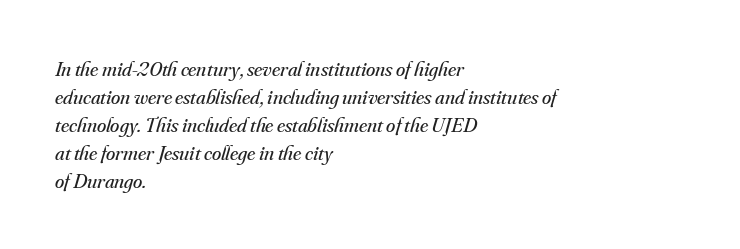
Vertical spacing — default. On a weight scale, this lands at 450 or below. Alignment: flush left. Looking at the ascenders, they clearly lean. Just letters on the line, the space beneath them empty.
